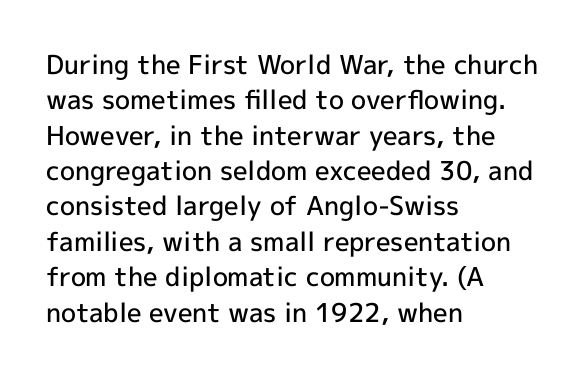
Quick note: underline off. Is the letter spacing exaggerated? No — it looks like the ordinary default. Each new line begins a customary step beneath the previous one. Its strokes are somewhat broadened, the hallmark of semibold type.
